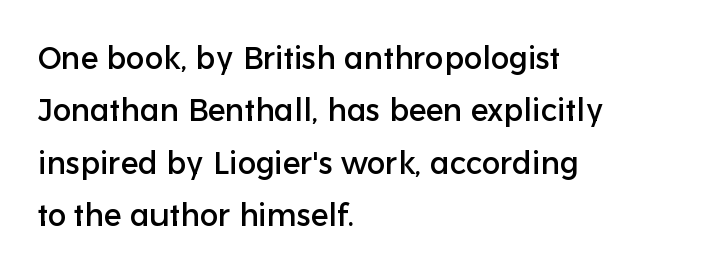
{"serif": "no", "italic": "no", "width": "normal", "stroke_contrast": "low", "x_height": "medium", "monospaced": "no", "underline": "no", "align": "left", "line_spacing": "normal", "line_spacing_ratio": 1.69, "letter_spacing": "normal", "letter_spacing_em": 0.0, "glyph_px": 31}
